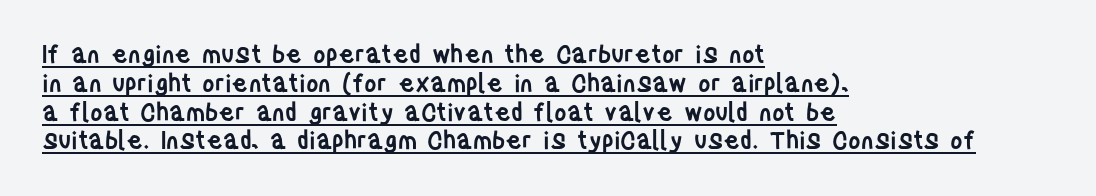
Q: Is the text bold? A: Semi-bold.
Q: Is the text italic (slanted)? A: No, it is upright.
Q: Is the text underlined? A: Yes.
Q: How is the paragraph aligned? A: Left-aligned.
Q: Is the spacing between letters normal or unusually wide? A: Normal.
